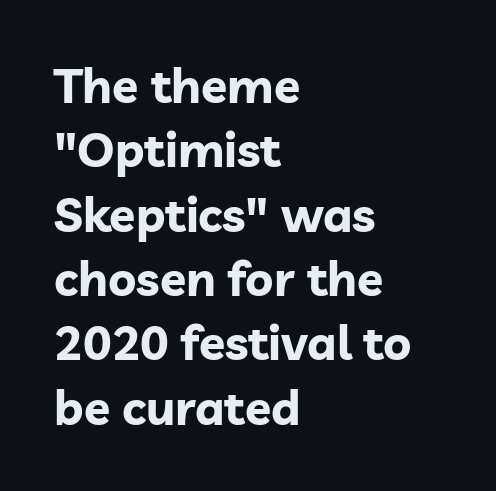
Q: Is the text bold? A: Yes.
Q: Is the text italic (slanted)? A: No, it is upright.
Q: Is the typeface a serif or a sans-serif typeface? A: Sans-serif.
Q: Is the text underlined? A: No.
Q: How is the paragraph aligned? A: Left-aligned.
Q: Is the spacing between letters normal or unusually wide? A: Normal.
Q: Is the spacing between lines tight, normal or loose? A: Normal.
Q: Width (condensed, normal, or wide)? A: Normal.
Q: Stroke contrast? A: Low.
Q: x-height? A: Medium.
Q: Monospaced? A: No.
